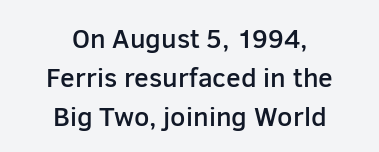
The letters stand straight up with perfectly vertical stems. Tracking value appears to be zero — textbook default spacing. Descenders hang freely into open space. Strokes here are thickened, but only to semibold level. Regarding leading, the lines here are spaced in the standard way.
